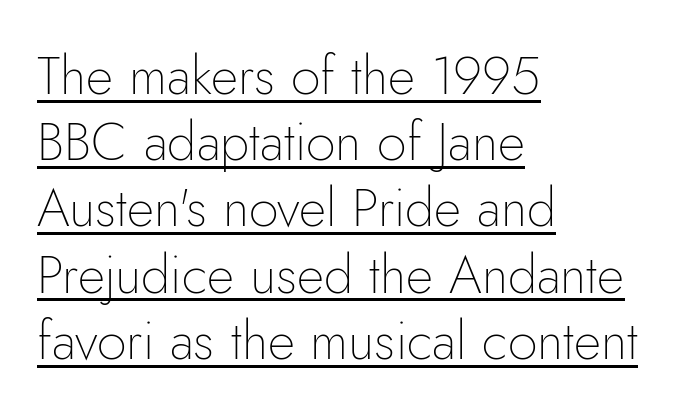
The image shows 53 px thin sans-serif type, upright; set left-aligned, normal line spacing (1.25x), normal letter spacing, underlined; low stroke contrast and a small x-height.
